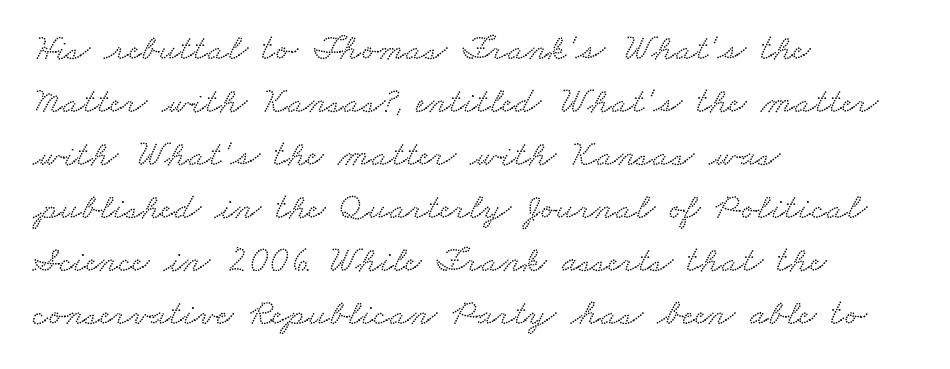
Q: Is the typeface a serif or a sans-serif typeface? A: Serif.
Q: Is the text underlined? A: No.
Q: How is the paragraph aligned? A: Left-aligned.
Q: Is the spacing between letters normal or unusually wide? A: Normal.
Q: Is the spacing between lines tight, normal or loose? A: Normal.
Q: Width (condensed, normal, or wide)? A: Wide.
Q: Stroke contrast? A: Low.
Q: x-height? A: Small.
Q: Monospaced? A: No.
